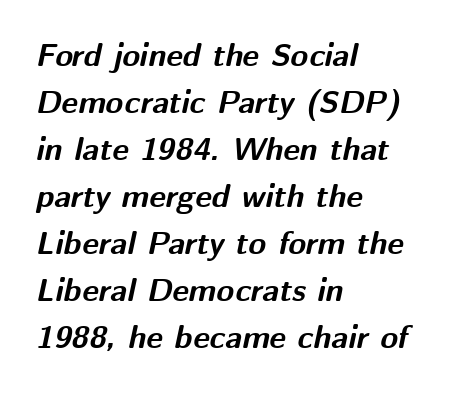
The image shows 32 px bold type, italic (leaning right); set left-aligned, normal line spacing (1.47x), normal letter spacing, not underlined; medium stroke contrast and a medium x-height.
